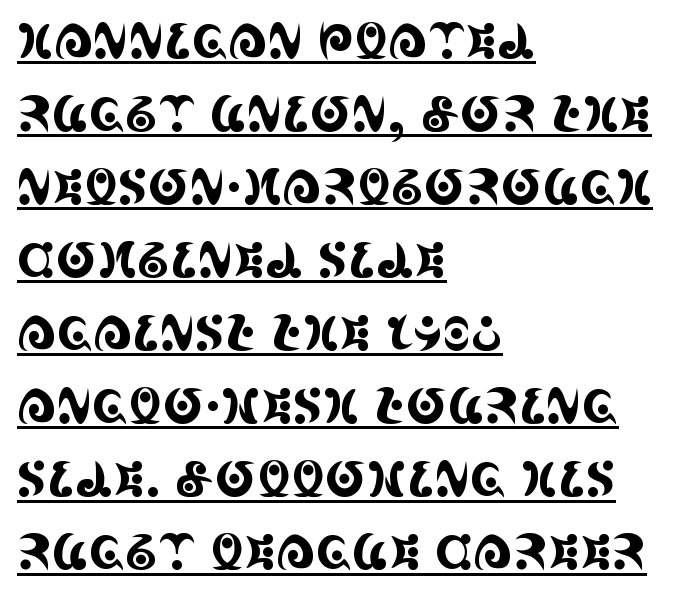
{"serif": "yes", "italic": "no", "width": "condensed", "x_height": "large", "monospaced": "no", "underline": "yes", "align": "left", "line_spacing": "normal", "line_spacing_ratio": 1.49, "letter_spacing": "normal", "letter_spacing_em": 0.0, "glyph_px": 49}
